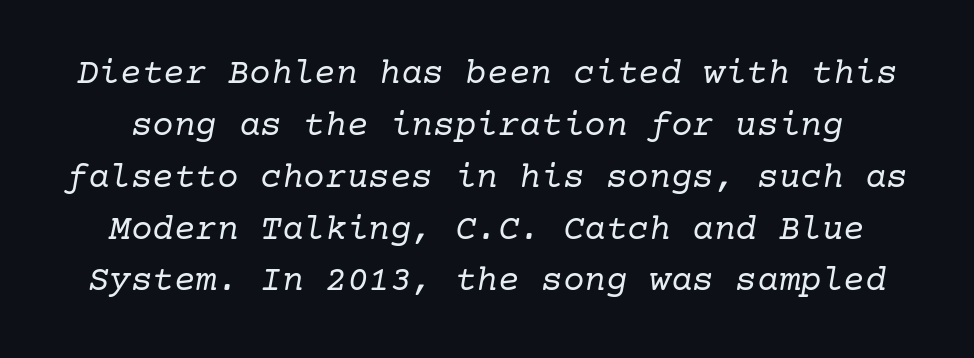
The image shows 36 px regular-weight serif type, italic (leaning right); set normal line spacing (1.44x), normal letter spacing, not underlined; low stroke contrast and a medium x-height.
